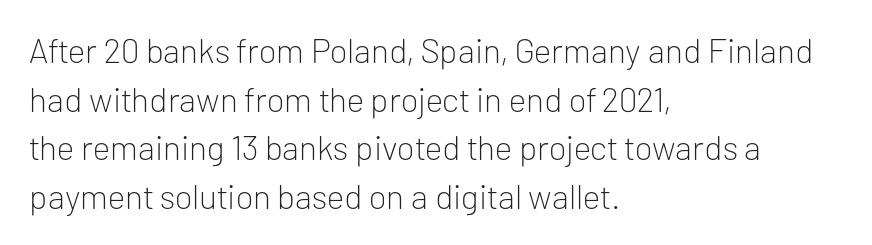
In CSS terms this would be text-align: left. Typographically, this falls in the sans-serif category. Characters remain perfectly vertical along every line. The face used here is proportionally spaced, like ordinary book or web type. What's the leading like? Ordinary, nothing unusual. Each stroke keeps to a modest, everyday thickness or less.
